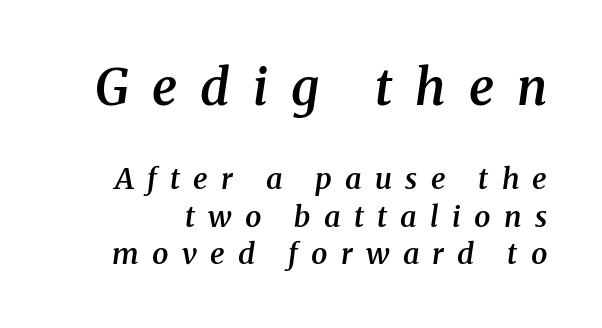
{"serif": "yes", "italic": "yes", "lean": "right", "slant_degrees": 8, "bold": "semi", "weight": "semibold", "width": "normal", "stroke_contrast": "medium", "x_height": "medium", "monospaced": "no", "underline": "no", "line_spacing": "normal", "line_spacing_ratio": 1.3, "letter_spacing": "wide", "letter_spacing_em": 0.46, "larger_block": "first", "size_ratio": 1.72, "glyph_px": 50}
